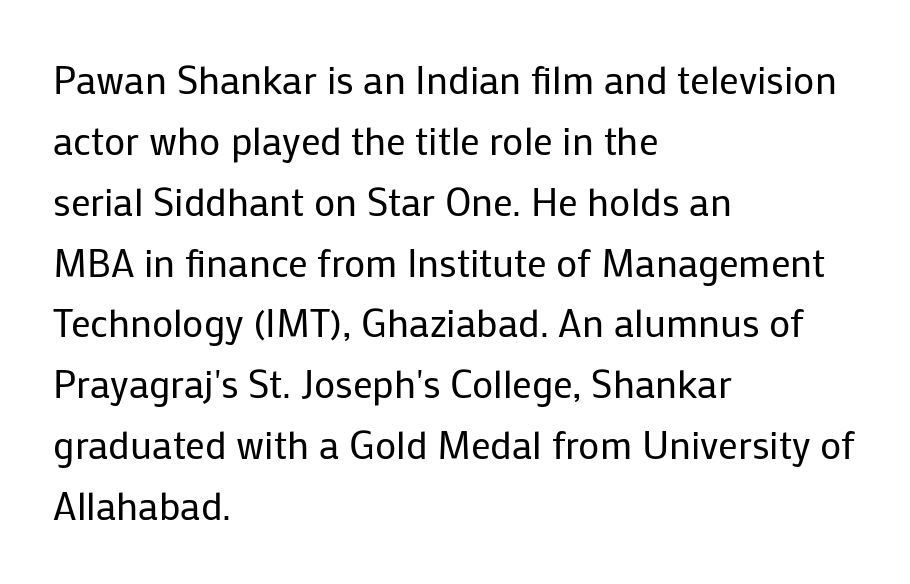
Q: Is the text bold? A: No.
Q: Is the text italic (slanted)? A: No, it is upright.
Q: Is the typeface a serif or a sans-serif typeface? A: Sans-serif.
Q: Is the text underlined? A: No.
Q: How is the paragraph aligned? A: Left-aligned.
Q: Is the spacing between letters normal or unusually wide? A: Normal.
Q: Is the spacing between lines tight, normal or loose? A: Normal.
Q: Width (condensed, normal, or wide)? A: Normal.
Q: Stroke contrast? A: Low.
Q: x-height? A: Medium.
Q: Monospaced? A: No.
